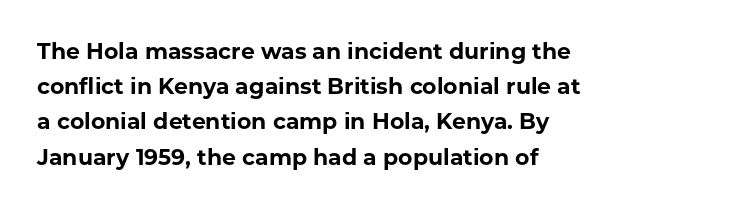
The image shows 22 px bold type, upright; set left-aligned, normal line spacing (1.6x), normal letter spacing, not underlined.
